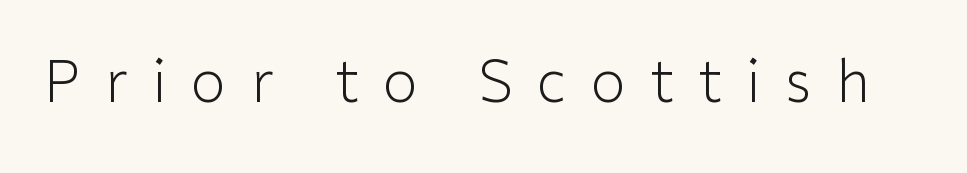
Characters remain perfectly vertical along every line. Do the characters align in a grid? No, the font is proportional. A sans-serif font was chosen for this passage. Rule under the text: the space is simply empty. No heavy texture on the line: the type isn't bold. The rendering inserts visible extra space after every character.
